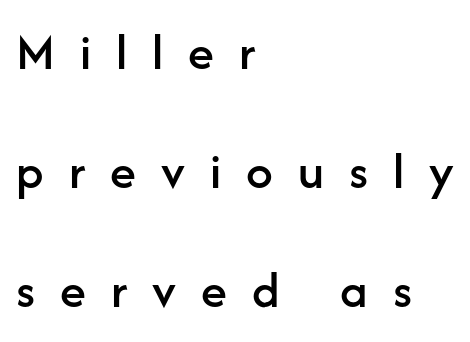
The type family on display is of the sans-serif kind. This rendering features lettering with no underline. Line starts are locked; line ends wander. These lines are rendered in a variable-pitch font.
